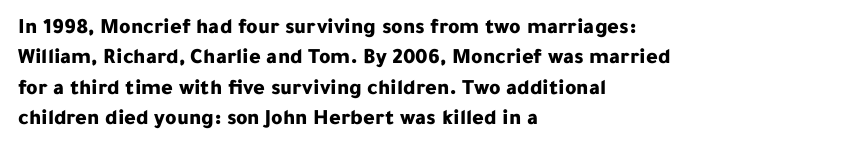
Q: Is the text bold? A: Yes.
Q: Is the text italic (slanted)? A: No, it is upright.
Q: Is the text underlined? A: No.
Q: How is the paragraph aligned? A: Left-aligned.
Q: Is the spacing between letters normal or unusually wide? A: Normal.
Q: Is the spacing between lines tight, normal or loose? A: Normal.
